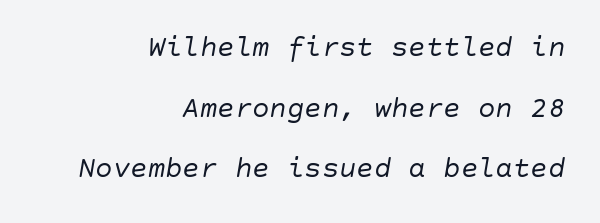
Q: Is the text bold? A: No.
Q: Is the text italic (slanted)? A: Yes, it leans right by about 10 degrees.
Q: Is the text underlined? A: No.
Q: How is the paragraph aligned? A: Right-aligned.
Q: Is the spacing between letters normal or unusually wide? A: Normal.
Q: Is the spacing between lines tight, normal or loose? A: Loose.
Q: Width (condensed, normal, or wide)? A: Normal.
Q: Stroke contrast? A: Low.
Q: x-height? A: Large.
